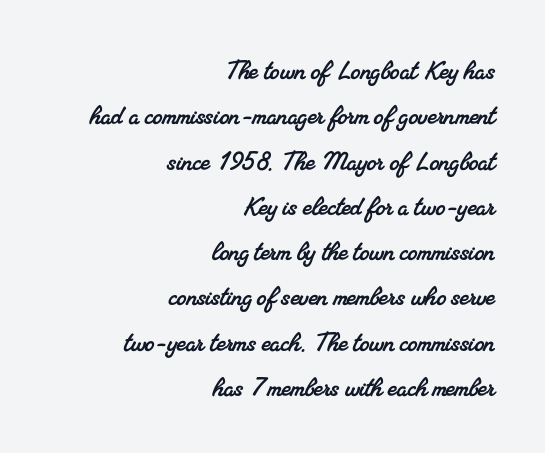
Q: Is the typeface a serif or a sans-serif typeface? A: Serif.
Q: Is the text underlined? A: No.
Q: How is the paragraph aligned? A: Right-aligned.
Q: Is the spacing between letters normal or unusually wide? A: Normal.
Q: Is the spacing between lines tight, normal or loose? A: Normal.
Q: Width (condensed, normal, or wide)? A: Normal.
Q: Stroke contrast? A: Medium.
Q: x-height? A: Small.
Q: Monospaced? A: No.
